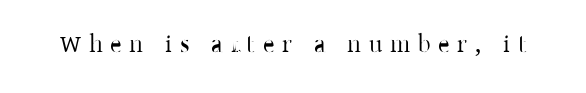
Nope, not italic — everything's standing straight. Any mark beneath the type? The region is blank. Honestly, the letter spacing is so wide it's the main thing you notice. Heaviness? Minimal to ordinary, like unemphasized prose.
